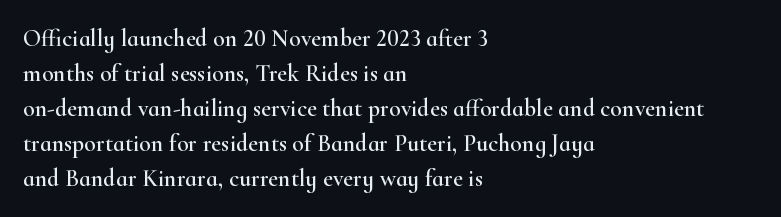
{"italic": "no", "underline": "no", "align": "left", "line_spacing": "normal", "line_spacing_ratio": 1.46, "letter_spacing": "normal", "letter_spacing_em": 0.0, "glyph_px": 24}
